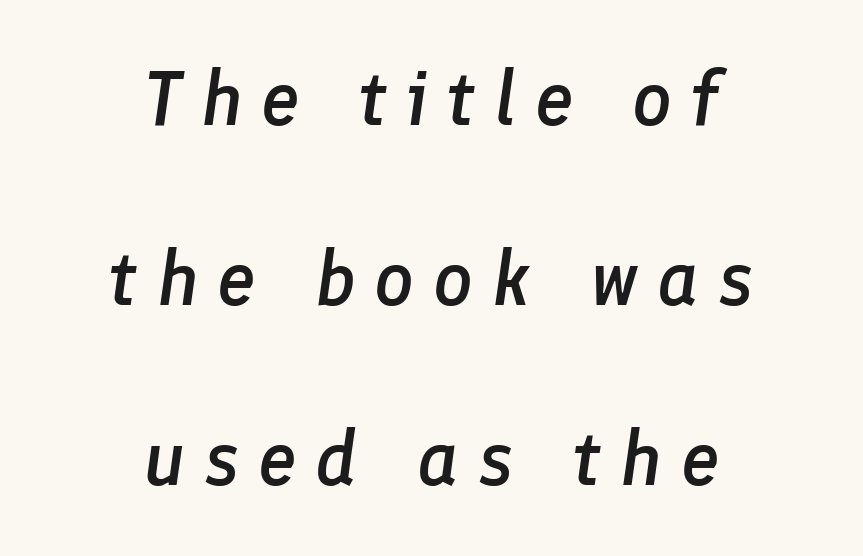
{"italic": "yes", "lean": "right", "slant_degrees": 8, "bold": "semi", "weight": "semibold", "width": "normal", "stroke_contrast": "low", "x_height": "medium", "monospaced": "no", "underline": "no", "align": "center", "line_spacing": "loose", "line_spacing_ratio": 2.31, "letter_spacing": "wide", "letter_spacing_em": 0.24, "glyph_px": 78}
